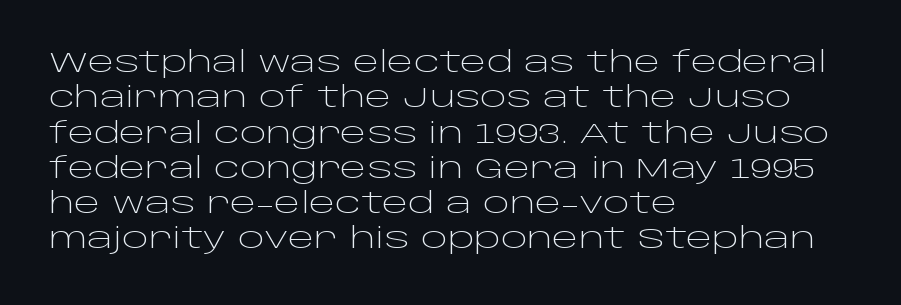
The passage shown is typed in a proportional face where columns would drift. Rule under the text: the space is simply empty. Upright lettering throughout. These lines sit exactly where default settings would place them. No feet cap the strokes, marking this as sans-serif type.
